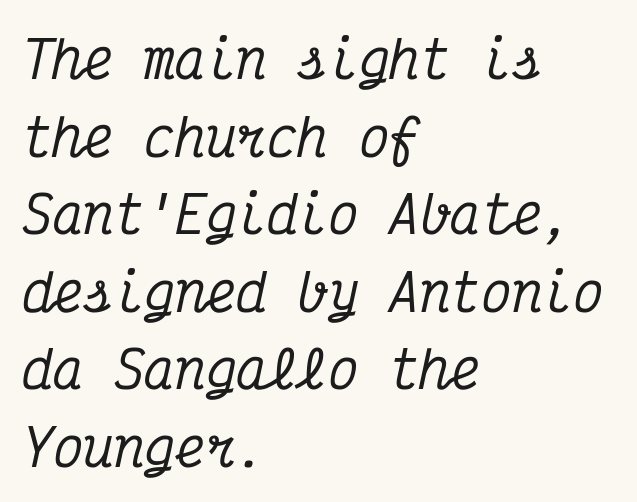
The image shows 51 px condensed serif type, italic (leaning right), monospaced; set left-aligned, normal line spacing (1.52x), normal letter spacing, not underlined; medium stroke contrast and a medium x-height.
